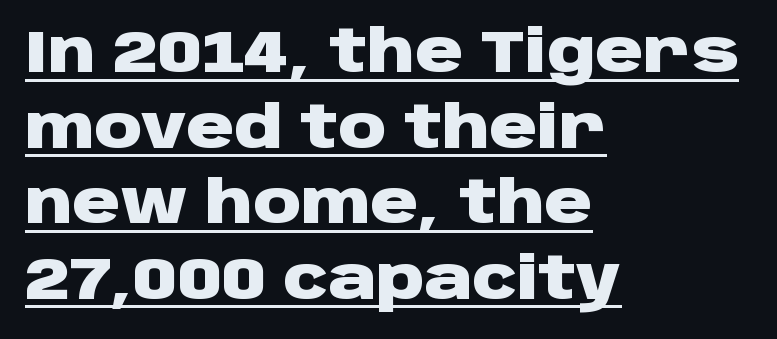
Tall strokes in this sample are plumb rather than angled. This is sans-serif lettering, the kind often seen on screens and signage. Students, this is bold: see how much ink each stroke carries. Is this a fixed-width face? No — the glyphs have proportional, varying widths. Short and long lines alike share a common starting point at left.
